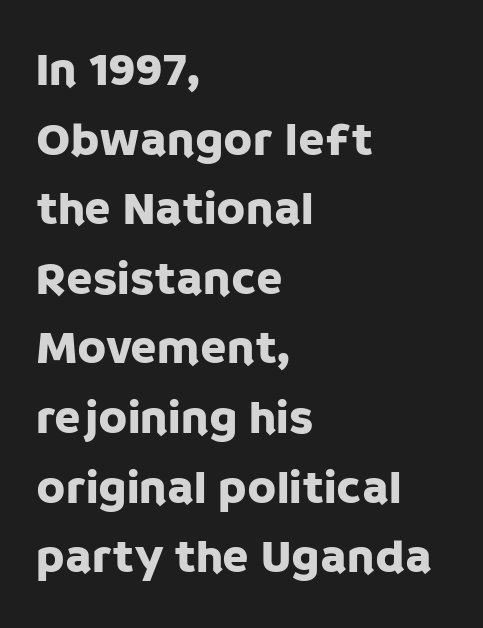
The image shows 48 px sans-serif type, upright; set left-aligned, normal line spacing (1.45x), normal letter spacing, not underlined; low stroke contrast and a large x-height.
